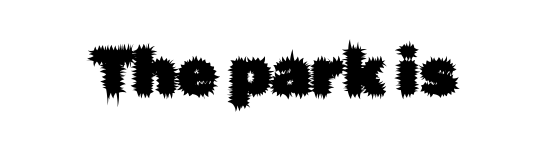
Inter-character spacing is left at the font's built-in metrics. Looks like regular typesetting: each glyph gets only the width it needs. The lettering stays uniformly vertical, giving the passage a roman look. A bare baseline throughout the passage. Observe the absence of serifs on each vertical stroke in this sample.
